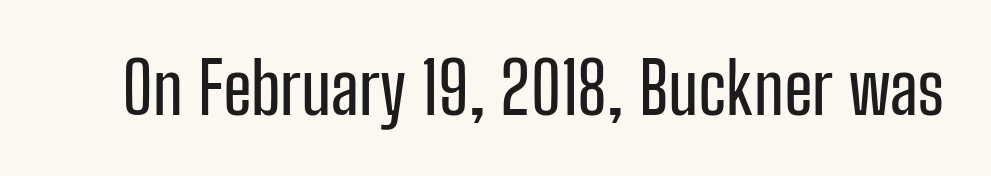
The lettering stays uniformly vertical, giving the passage a roman look. Characters follow at the spacing the type designer built in. Check the space under the baseline: it is left empty. These lines are rendered in a variable-pitch font.
